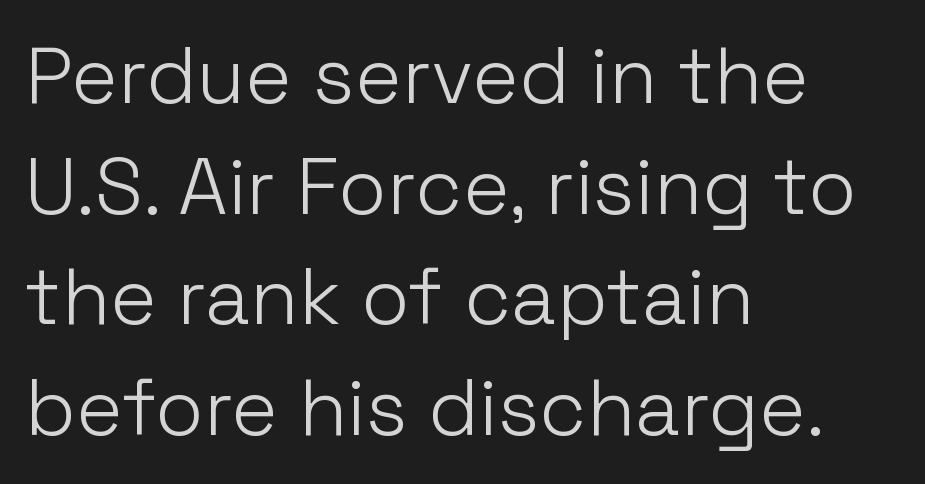
Q: Is the text bold? A: No.
Q: Is the text italic (slanted)? A: No, it is upright.
Q: Is the typeface a serif or a sans-serif typeface? A: Sans-serif.
Q: Is the text underlined? A: No.
Q: How is the paragraph aligned? A: Left-aligned.
Q: Is the spacing between letters normal or unusually wide? A: Normal.
Q: Is the spacing between lines tight, normal or loose? A: Normal.
Q: Width (condensed, normal, or wide)? A: Normal.
Q: Stroke contrast? A: Low.
Q: x-height? A: Medium.
Q: Monospaced? A: No.
